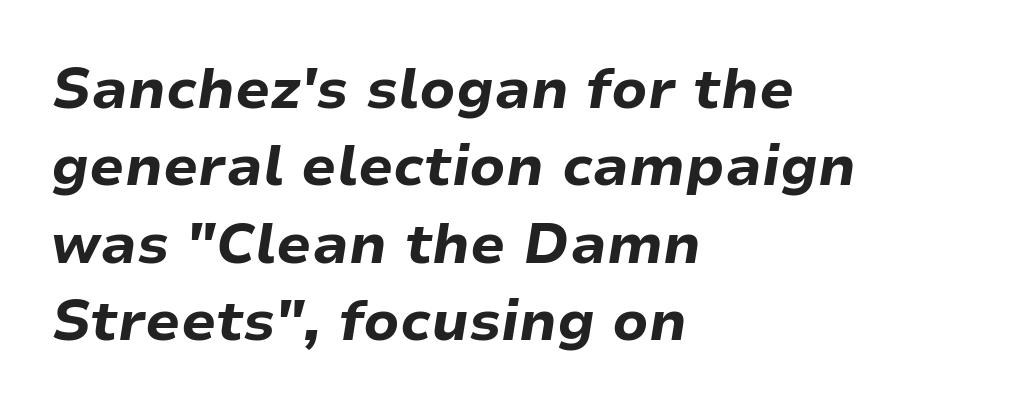
The image shows 56 px bold type, italic (leaning right); set left-aligned, normal line spacing (1.38x), normal letter spacing, not underlined; low stroke contrast and a medium x-height.
